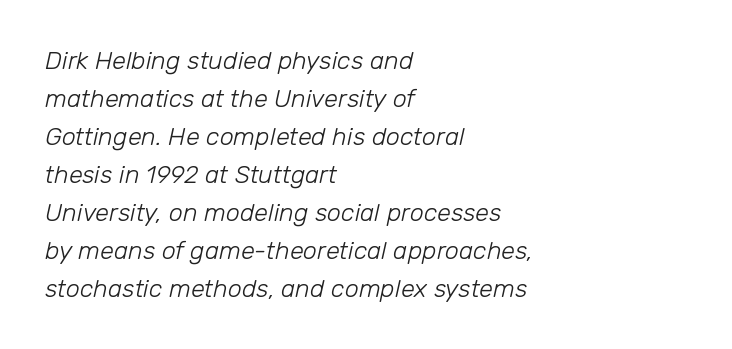
The image shows 25 px text type, italic (leaning right); set left-aligned, normal line spacing (1.52x), normal letter spacing, not underlined.
